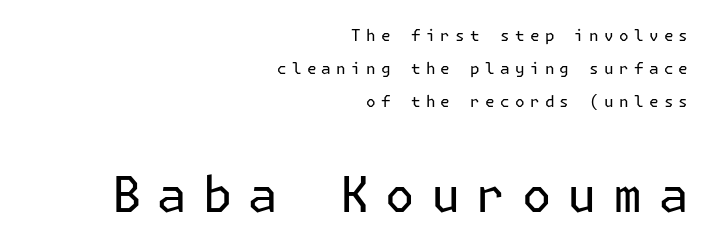
{"serif": "no", "italic": "no", "bold": "no", "weight": "regular", "width": "normal", "stroke_contrast": "low", "x_height": "medium", "underline": "no", "align": "right", "line_spacing": "loose", "line_spacing_ratio": 2.07, "letter_spacing": "wide", "letter_spacing_em": 0.33, "larger_block": "second", "size_ratio": 3.06, "glyph_px": 49}
